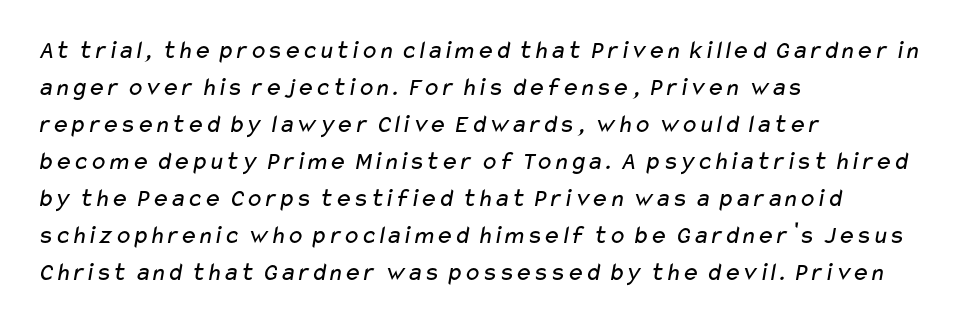
{"bold": "no", "underline": "no", "align": "left", "line_spacing": "normal", "line_spacing_ratio": 1.42, "letter_spacing": "normal", "letter_spacing_em": 0.0, "glyph_px": 26}
